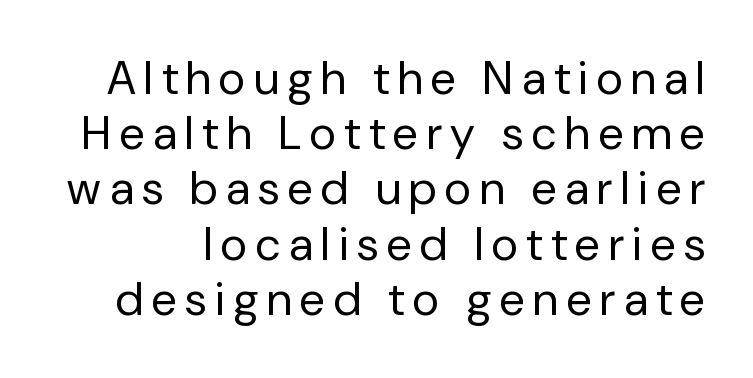
The image shows 46 px regular-weight sans-serif type, upright; set line spacing 1.2x, not underlined; low stroke contrast and a medium x-height.
